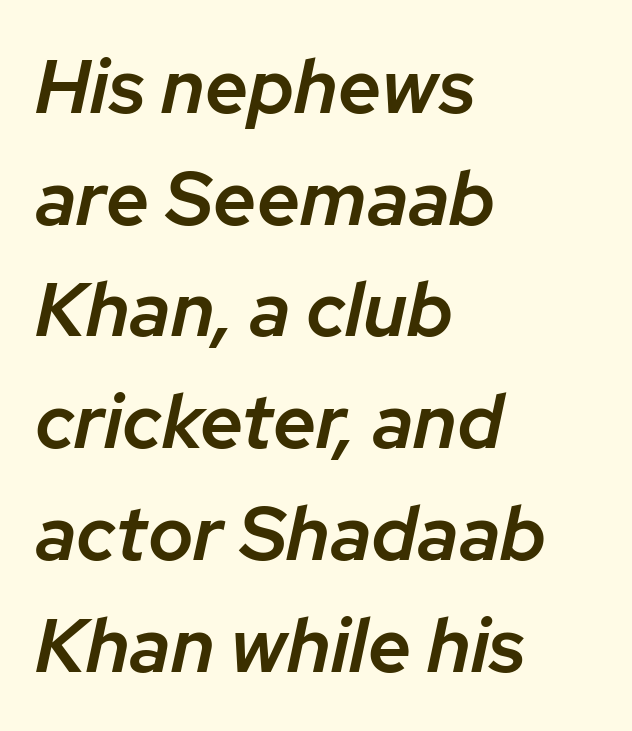
Italic? Definitely — the glyphs are oblique. Glance below the letters and you will spot only blank space. Weight: semibold (demi). These lines stack with their left ends in a neat column. Is the letter spacing exaggerated? No — it looks like the ordinary default.
